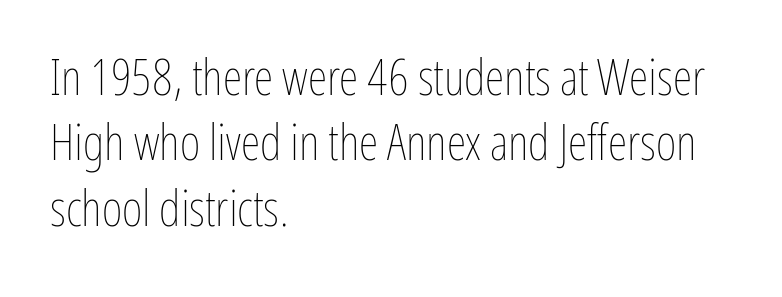
If you measured baseline to baseline, you'd find a middling distance. The baseline area is clear. Nothing heavy about these letters — not bold at all. What stands out about the letter spacing? Nothing — it is the standard amount. Line starts are locked; line ends wander.
